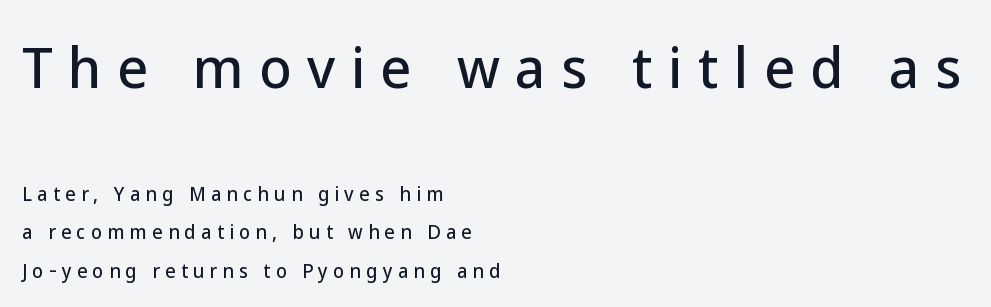
The image shows 53 px sans-serif type, upright; set left-aligned, loose line spacing (2.14x), unusually wide letter spacing (+0.29 em), not underlined; the first (top) block is 2.94x larger; low stroke contrast and a medium x-height.
